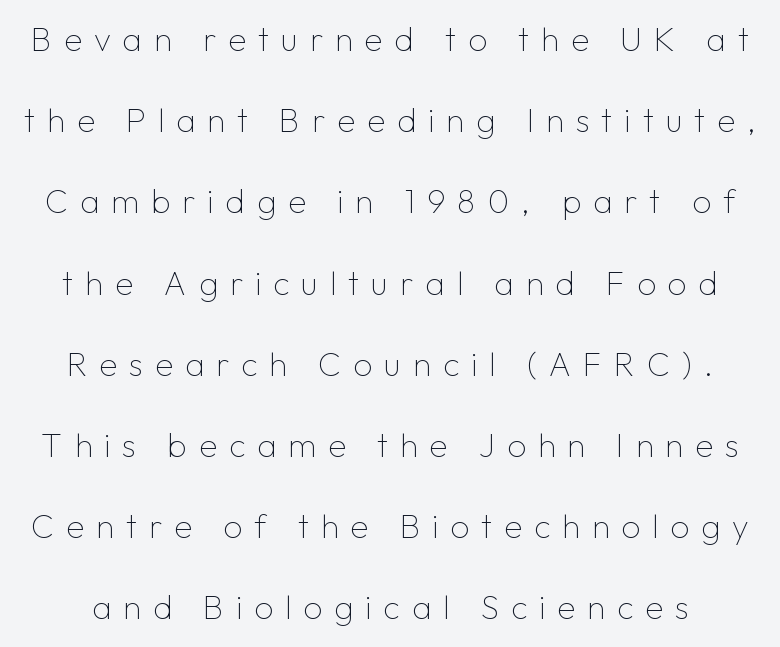
Q: Is the text bold? A: No.
Q: Is the text italic (slanted)? A: No, it is upright.
Q: Is the typeface a serif or a sans-serif typeface? A: Sans-serif.
Q: Is the text underlined? A: No.
Q: Is the spacing between letters normal or unusually wide? A: Unusually wide.
Q: Is the spacing between lines tight, normal or loose? A: Loose.
Q: Width (condensed, normal, or wide)? A: Normal.
Q: Stroke contrast? A: Low.
Q: x-height? A: Medium.
Q: Monospaced? A: No.
